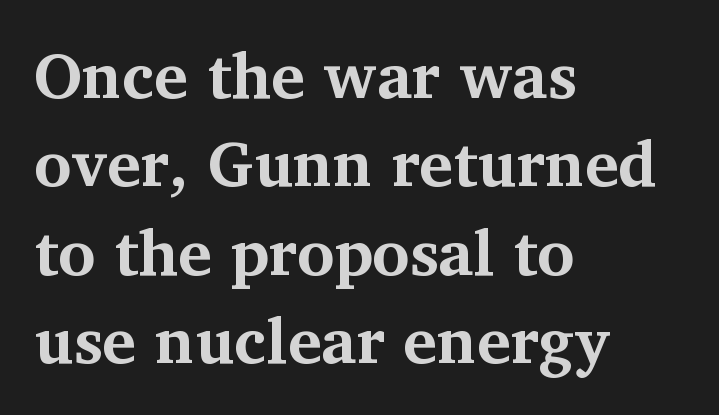
{"serif": "yes", "italic": "no", "bold": "yes", "weight": "bold", "width": "normal", "stroke_contrast": "medium", "x_height": "medium", "monospaced": "no", "underline": "no", "align": "left", "line_spacing": "normal", "line_spacing_ratio": 1.38, "letter_spacing": "normal", "letter_spacing_em": 0.0, "glyph_px": 64}
